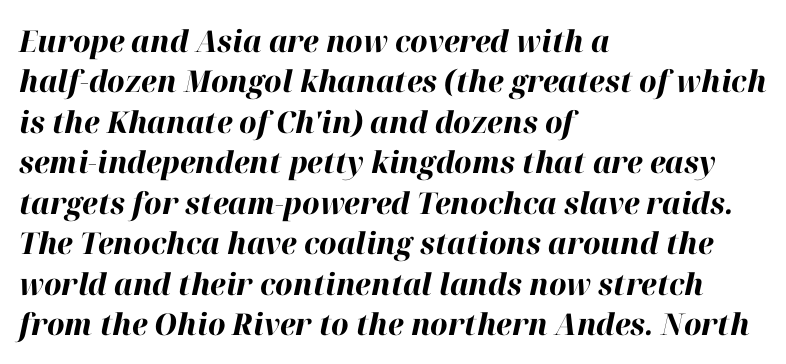
Quick note: italic. The face used here is rendered with its standard letterfit. Spacing verdict: proportional, widths tailored to each character. Bare-footed words on every line. Does the leading feel generous? No, just average. The letters are bold, with thick, heavy strokes.
